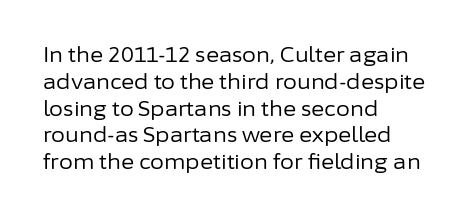
{"italic": "no", "bold": "no", "underline": "no", "align": "left", "line_spacing": "normal", "line_spacing_ratio": 1.34, "letter_spacing": "normal", "letter_spacing_em": 0.0, "glyph_px": 20}
